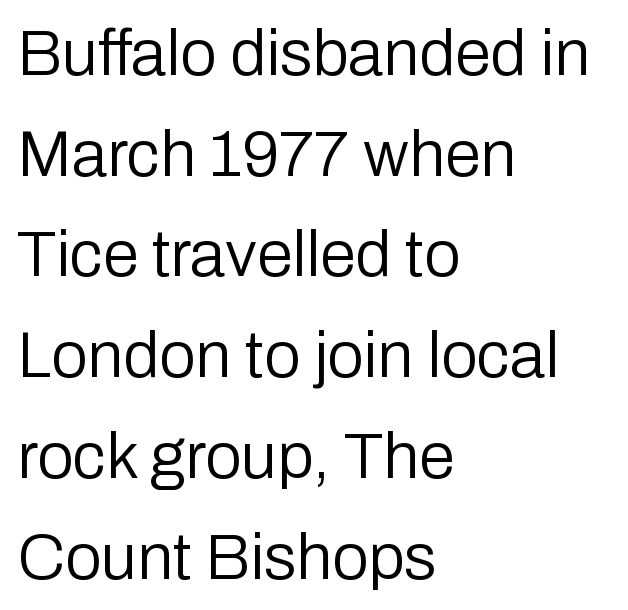
Visually the block forms a straight wall on the left and a jagged coastline on the right. Does the leading feel generous? No, just average. Character widths vary here, with narrow letters taking less room than wide ones. Letters rest on an invisible, unmarked baseline. These glyphs show unthickened strokes, regular width or finer.
